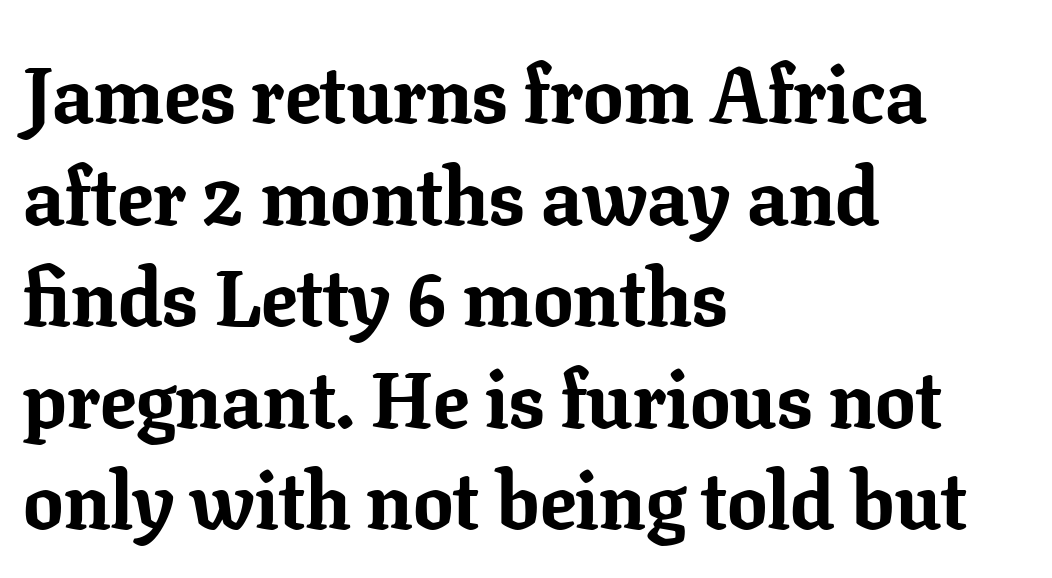
These lines are rendered in a variable-pitch font. I'd describe the lettering as bold — thick and assertive. Descenders are the only things crossing below the line. No italicization has been applied; the sample stays upright. A typesetter would label this face a serif. The rows are spaced the way most documents space them.
